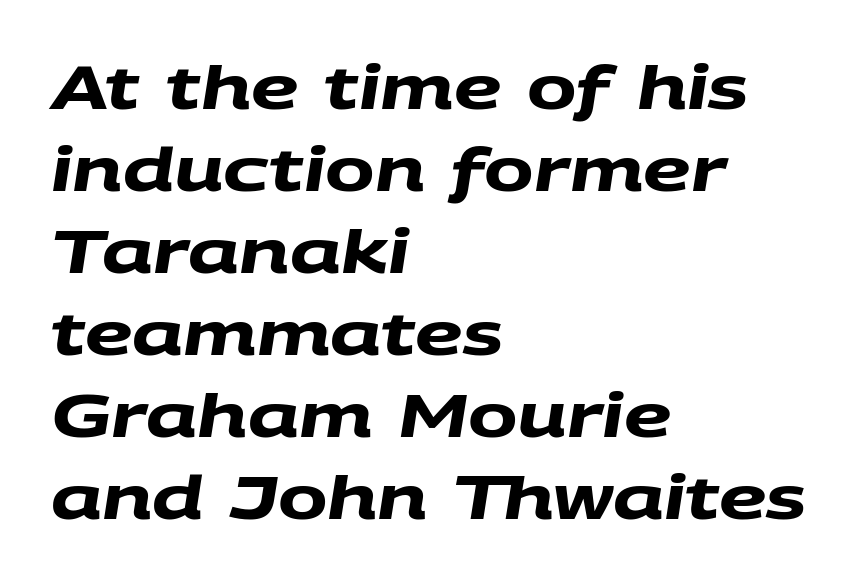
The image shows 59 px heavy, wide sans-serif type; set left-aligned, normal line spacing (1.39x), normal letter spacing, not underlined; medium stroke contrast and a large x-height.
